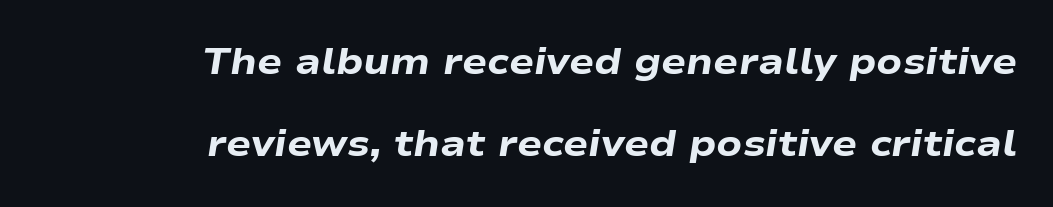
Varying glyph widths throughout — classic text-font behaviour. Each row of text sits above clean, open space. Each word holds together tightly as a unit, with standard inter-letter gaps. Widely set lines give the paragraph a tall, airy silhouette. You can tell it's italic because the verticals aren't actually vertical.
